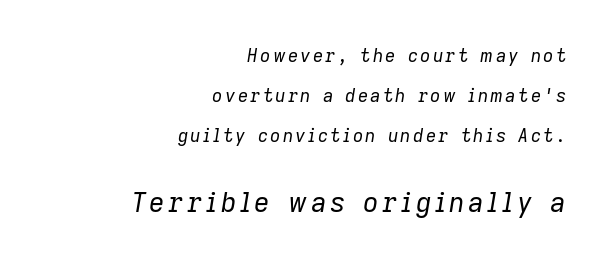
The area under the type is left untouched. This sample trades compactness for vertical openness between lines. This layout puts the modest block above and the oversized block below. Alignment: flush right. In terms of posture, this sample is oblique. Stems and bowls with no extra thickness — not bold.
